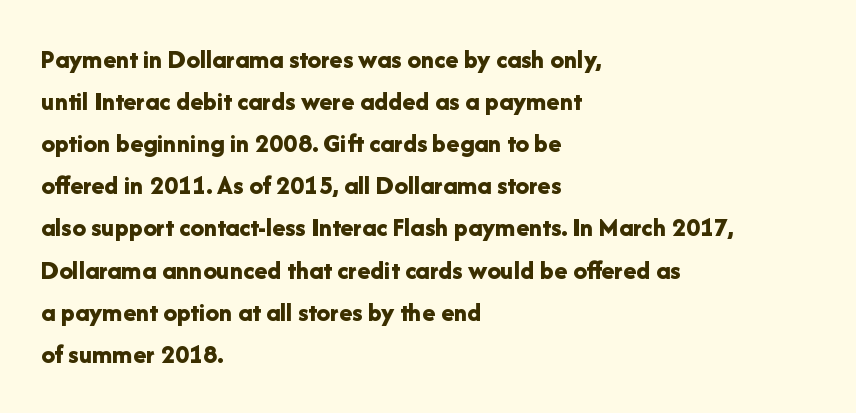
{"italic": "no", "bold": "yes", "underline": "no", "align": "left", "line_spacing": "normal", "line_spacing_ratio": 1.56, "letter_spacing": "normal", "letter_spacing_em": 0.0, "glyph_px": 27}
